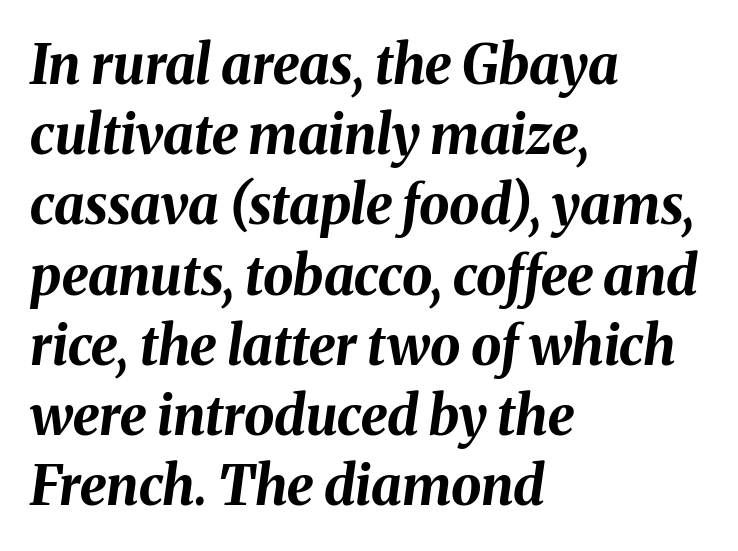
Q: Is the text bold? A: Yes.
Q: Is the text italic (slanted)? A: Yes, it leans right by about 8 degrees.
Q: Is the text underlined? A: No.
Q: How is the paragraph aligned? A: Left-aligned.
Q: Is the spacing between letters normal or unusually wide? A: Normal.
Q: Is the spacing between lines tight, normal or loose? A: Normal.
Q: Width (condensed, normal, or wide)? A: Normal.
Q: Stroke contrast? A: Medium.
Q: x-height? A: Medium.
Q: Monospaced? A: No.
